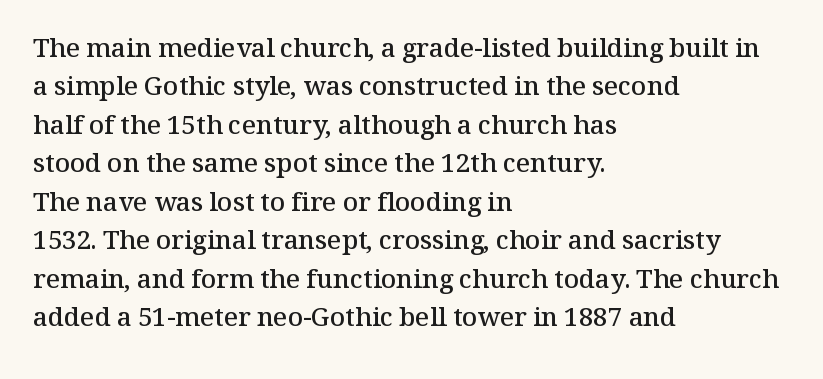
Q: Is the text bold? A: Semi-bold.
Q: Is the text italic (slanted)? A: No, it is upright.
Q: Is the text underlined? A: No.
Q: How is the paragraph aligned? A: Left-aligned.
Q: Is the spacing between letters normal or unusually wide? A: Normal.
Q: Is the spacing between lines tight, normal or loose? A: Normal.
